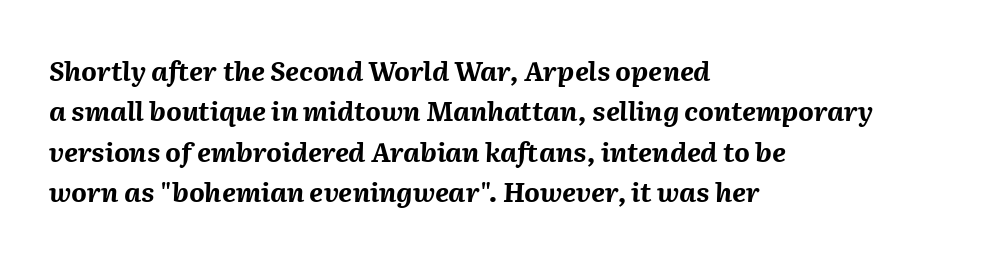
These lines stack with their left ends in a neat column. Students, this is bold: see how much ink each stroke carries. The space directly below the letters is spotless. The specimen reads as italic at a glance.
